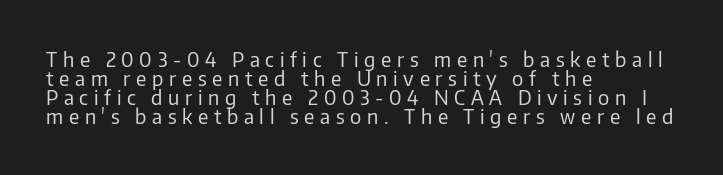
One-word summary of the alignment: left. This sample uses expanded letter spacing, leaving extra air between glyphs. How would I describe the line gaps? Narrow and economical. Any mark beneath the type? The region is blank. The letterforms sit at book weight or below. The letters stand straight up with perfectly vertical stems.
